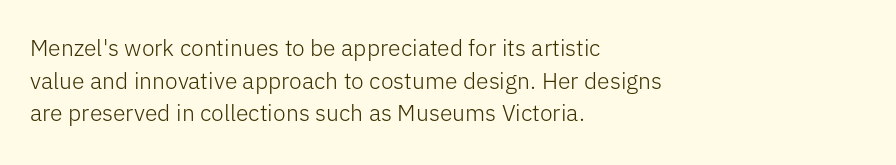
The image shows 23 px text type, upright; set left-aligned, normal line spacing (1.42x), normal letter spacing, not underlined.
